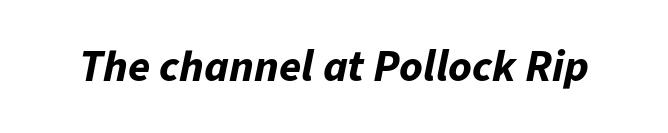
The image shows 45 px bold type, italic (leaning right); set normal letter spacing, not underlined; low stroke contrast and a medium x-height.
